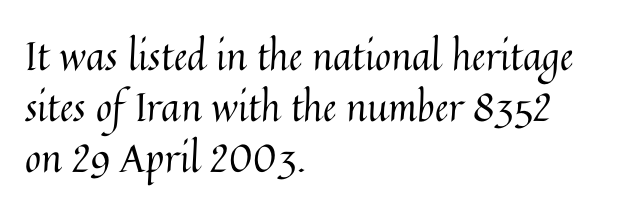
The image shows 39 px regular-weight type; set left-aligned, normal line spacing (1.31x), normal letter spacing, not underlined; medium stroke contrast and a medium x-height.
